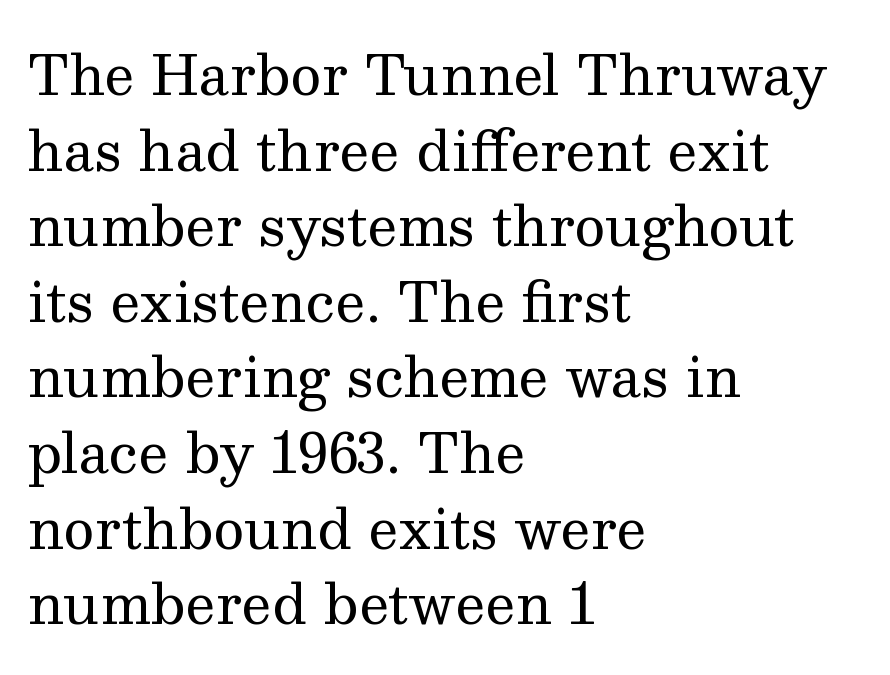
Do the characters align in a grid? No, the font is proportional. No extra ink here — the face is not bold. Standard letterfit; no display-style spreading of the glyphs. Compared with typical paragraphs, the rows here are spaced about the same.
